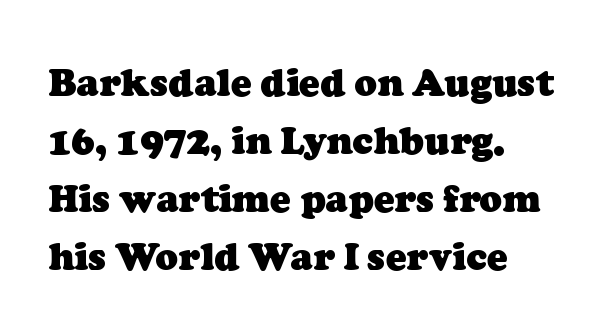
{"serif": "yes", "bold": "yes", "weight": "heavy", "width": "normal", "stroke_contrast": "low", "x_height": "medium", "monospaced": "no", "underline": "no", "align": "left", "line_spacing": "normal", "line_spacing_ratio": 1.53, "letter_spacing": "normal", "letter_spacing_em": 0.0, "glyph_px": 38}
